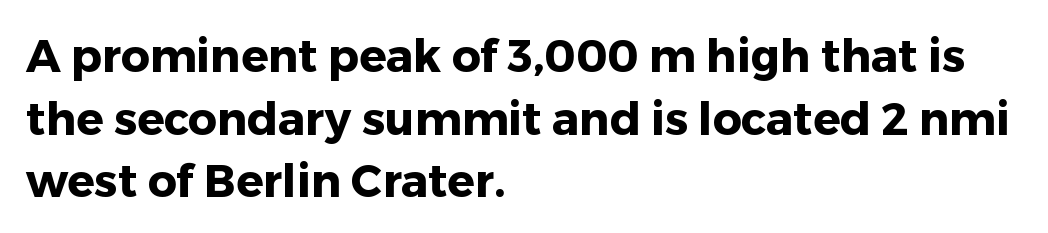
Q: Is the text bold? A: Yes.
Q: Is the text italic (slanted)? A: No, it is upright.
Q: Is the typeface a serif or a sans-serif typeface? A: Sans-serif.
Q: Is the text underlined? A: No.
Q: How is the paragraph aligned? A: Left-aligned.
Q: Is the spacing between letters normal or unusually wide? A: Normal.
Q: Is the spacing between lines tight, normal or loose? A: Normal.
Q: Width (condensed, normal, or wide)? A: Normal.
Q: Stroke contrast? A: Low.
Q: x-height? A: Medium.
Q: Monospaced? A: No.
